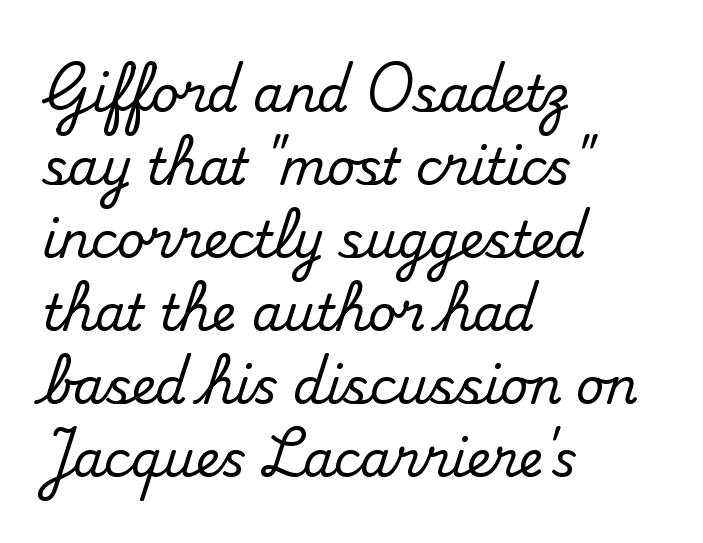
Q: Is the text italic (slanted)? A: Yes.
Q: Is the typeface a serif or a sans-serif typeface? A: Serif.
Q: Is the text underlined? A: No.
Q: How is the paragraph aligned? A: Left-aligned.
Q: Is the spacing between letters normal or unusually wide? A: Normal.
Q: Is the spacing between lines tight, normal or loose? A: Normal.
Q: Width (condensed, normal, or wide)? A: Normal.
Q: Stroke contrast? A: Medium.
Q: x-height? A: Small.
Q: Monospaced? A: No.
